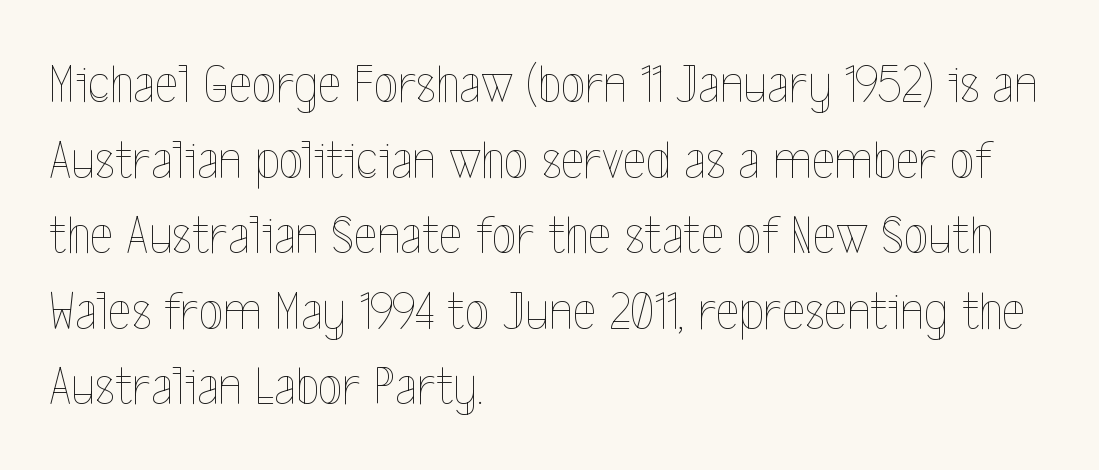
The image shows 56 px thin, condensed type, upright; set left-aligned, normal line spacing (1.35x), normal letter spacing, not underlined; a medium x-height.
